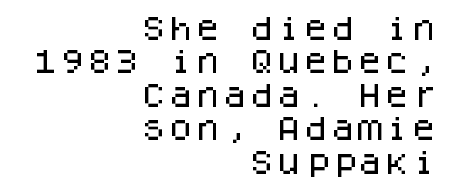
The image shows 27 px text type, upright; set right-aligned, line spacing 1.24x, normal letter spacing, not underlined.
